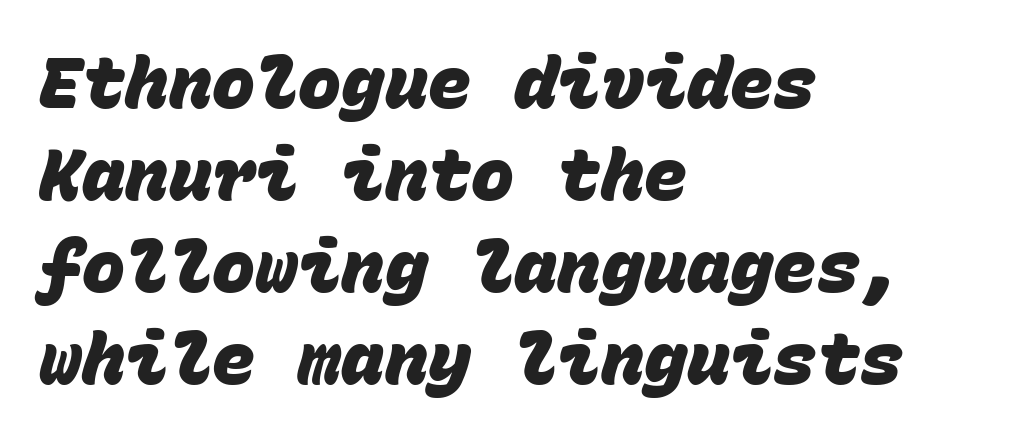
What's the leading like? Ordinary, nothing unusual. A typesetter would label this face a sans. These lines are rendered in a fixed-pitch font. The specimen omits any rule beneath the text block's lines.
